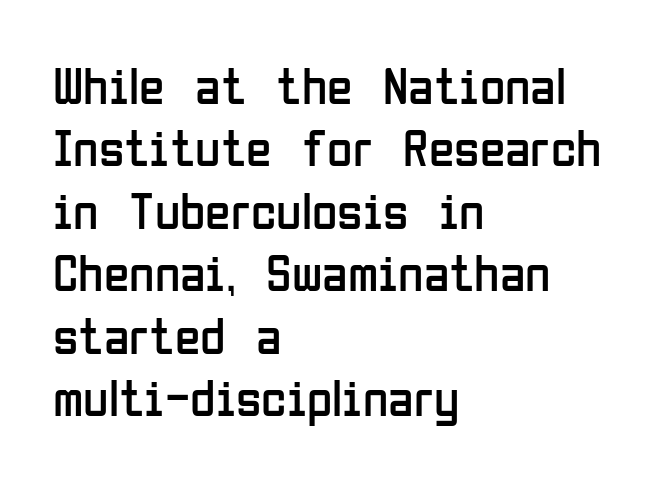
{"serif": "no", "italic": "no", "bold": "no", "weight": "regular", "width": "condensed", "stroke_contrast": "low", "x_height": "medium", "monospaced": "no", "underline": "no", "align": "left", "line_spacing_ratio": 1.2, "letter_spacing": "normal", "letter_spacing_em": 0.0, "glyph_px": 52}
